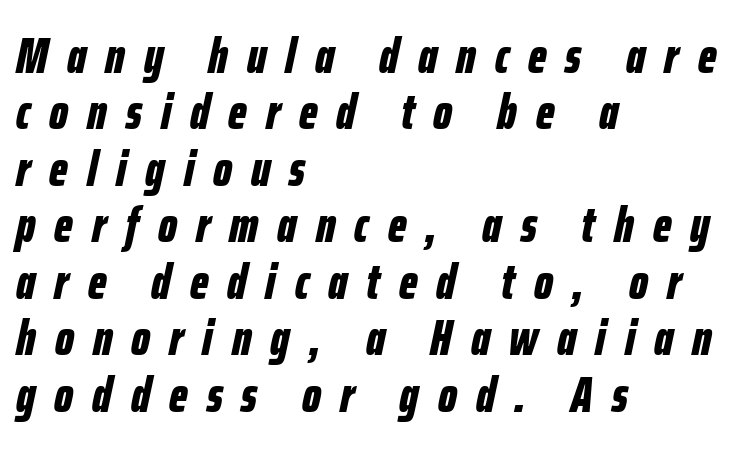
The image shows 50 px bold, condensed type, italic (leaning right); set left-aligned, tight line spacing (1.13x), unusually wide letter spacing (+0.38 em), not underlined; low stroke contrast and a medium x-height.
